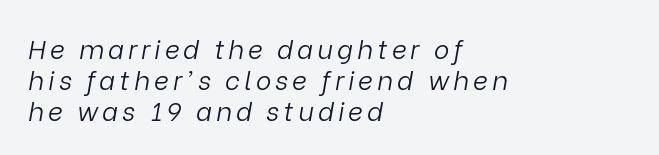
{"italic": "yes", "lean": "right", "slant_degrees": 9, "bold": "no", "underline": "no", "align": "left", "line_spacing_ratio": 1.19, "glyph_px": 26}
